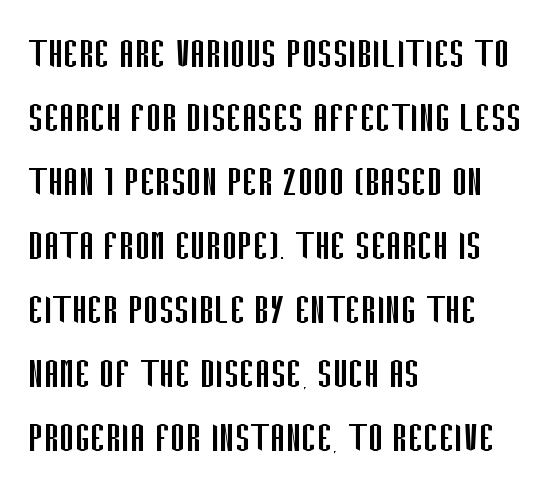
{"serif": "no", "italic": "no", "bold": "no", "weight": "regular", "width": "condensed", "stroke_contrast": "low", "x_height": "large", "monospaced": "no", "underline": "no", "align": "left", "line_spacing": "normal", "line_spacing_ratio": 1.39, "letter_spacing": "normal", "letter_spacing_em": 0.0, "glyph_px": 46}
